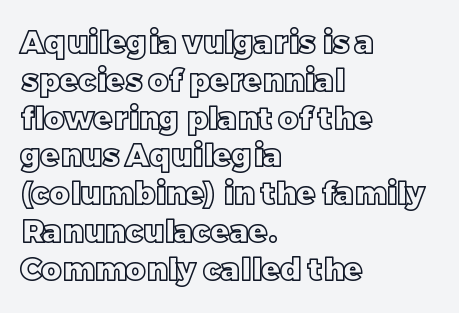
{"italic": "no", "width": "normal", "x_height": "large", "monospaced": "no", "underline": "no", "align": "left", "line_spacing_ratio": 1.22, "letter_spacing": "normal", "letter_spacing_em": 0.0, "glyph_px": 31}
